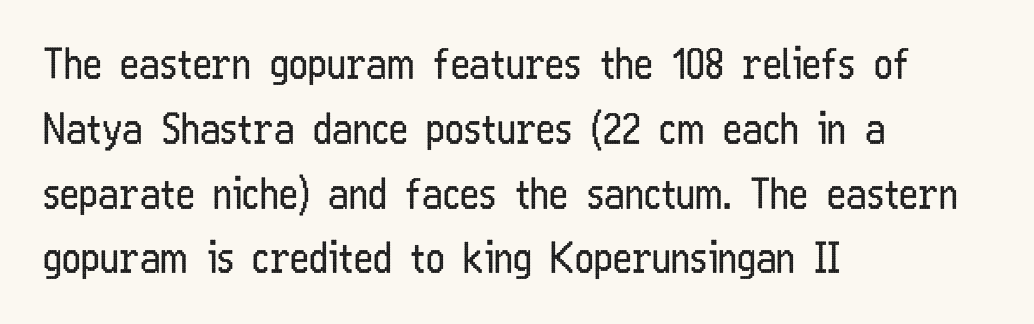
Q: Is the text bold? A: No.
Q: Is the text italic (slanted)? A: No, it is upright.
Q: Is the typeface a serif or a sans-serif typeface? A: Sans-serif.
Q: Is the text underlined? A: No.
Q: How is the paragraph aligned? A: Left-aligned.
Q: Is the spacing between letters normal or unusually wide? A: Normal.
Q: Is the spacing between lines tight, normal or loose? A: Normal.
Q: Width (condensed, normal, or wide)? A: Condensed.
Q: Stroke contrast? A: Low.
Q: x-height? A: Medium.
Q: Monospaced? A: No.
